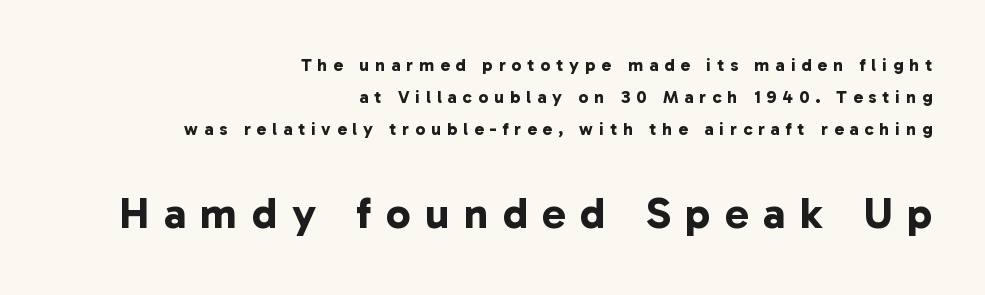
Q: Is the text bold? A: Yes.
Q: Is the typeface a serif or a sans-serif typeface? A: Sans-serif.
Q: Is the text underlined? A: No.
Q: How is the paragraph aligned? A: Right-aligned.
Q: Is the spacing between letters normal or unusually wide? A: Unusually wide.
Q: Which block of text is set in a larger size, the first (top) or the second (bottom)? A: The second (bottom) one.
Q: Width (condensed, normal, or wide)? A: Normal.
Q: Stroke contrast? A: Low.
Q: x-height? A: Medium.
Q: Monospaced? A: No.
